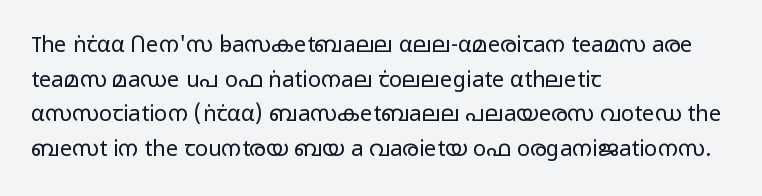
Q: Is the text bold? A: No.
Q: Is the text italic (slanted)? A: No, it is upright.
Q: Is the text underlined? A: No.
Q: How is the paragraph aligned? A: Left-aligned.
Q: Is the spacing between letters normal or unusually wide? A: Normal.
Q: Is the spacing between lines tight, normal or loose? A: Normal.
